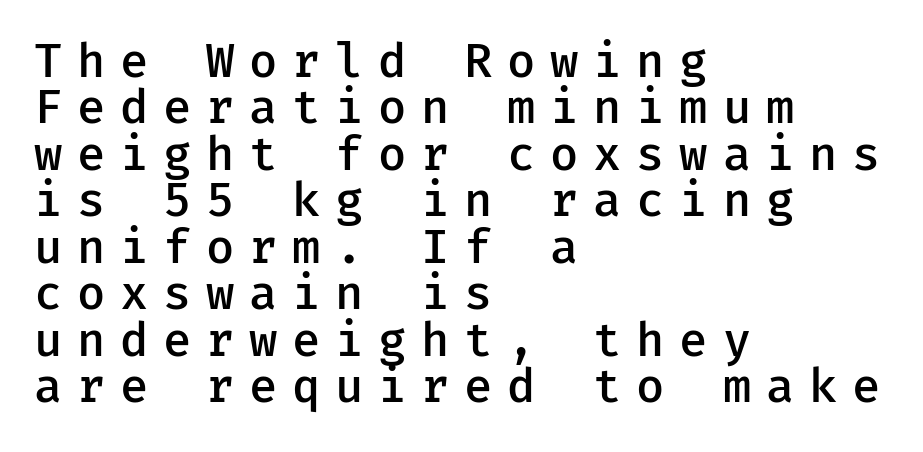
{"serif": "no", "italic": "no", "bold": "semi", "weight": "semibold", "width": "normal", "stroke_contrast": "low", "x_height": "medium", "underline": "no", "align": "left", "line_spacing": "tight", "line_spacing_ratio": 1.01, "letter_spacing": "wide", "letter_spacing_em": 0.32, "glyph_px": 46}
